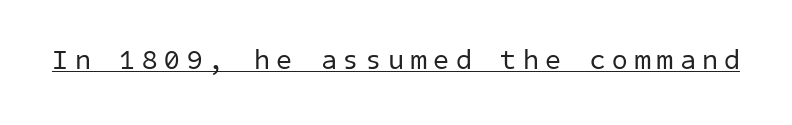
Q: Is the text bold? A: No.
Q: Is the typeface a serif or a sans-serif typeface? A: Sans-serif.
Q: Is the text underlined? A: Yes.
Q: Is the spacing between letters normal or unusually wide? A: Unusually wide.
Q: Width (condensed, normal, or wide)? A: Normal.
Q: Stroke contrast? A: Low.
Q: x-height? A: Medium.
